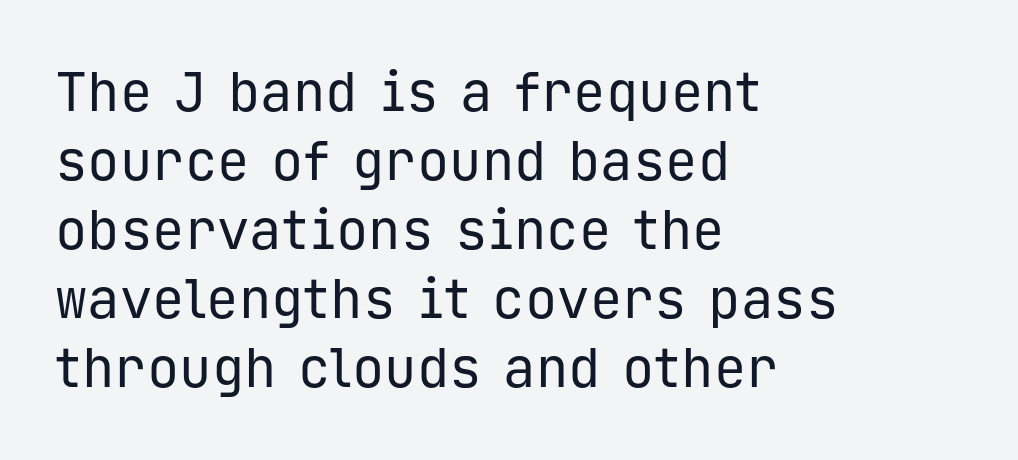
The image shows 54 px regular-weight sans-serif type, upright, monospaced; set left-aligned, normal line spacing (1.28x), normal letter spacing, not underlined; low stroke contrast and a medium x-height.
